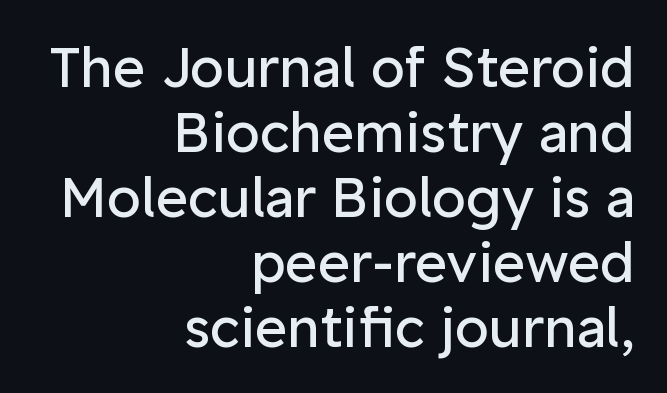
{"serif": "no", "italic": "no", "bold": "no", "weight": "regular", "width": "normal", "stroke_contrast": "low", "x_height": "medium", "monospaced": "no", "underline": "no", "align": "right", "line_spacing_ratio": 1.18, "letter_spacing": "normal", "letter_spacing_em": 0.0, "glyph_px": 55}
